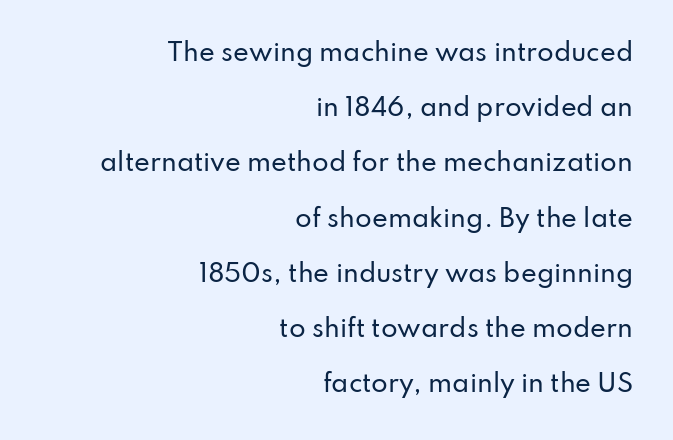
Underline: absent. The letters stand upright; this is a roman face. The paragraph has a hard right edge and a soft left edge. You could fit nearly another row in the gap between these rows.
